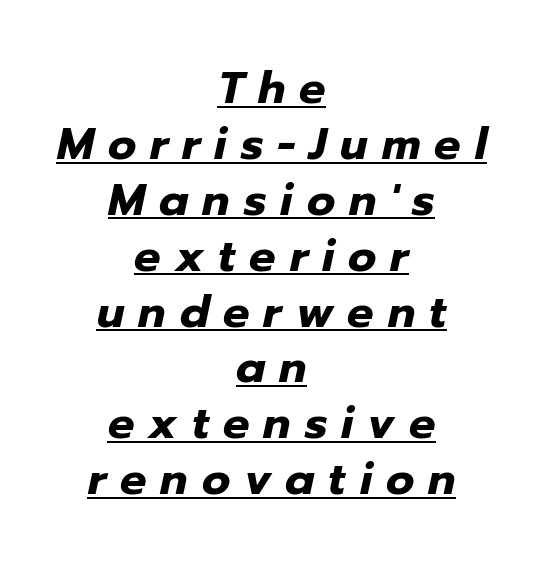
The image shows 44 px heavy type, italic (leaning right); set centered, normal line spacing (1.27x), unusually wide letter spacing (+0.32 em), underlined; low stroke contrast and a medium x-height.
